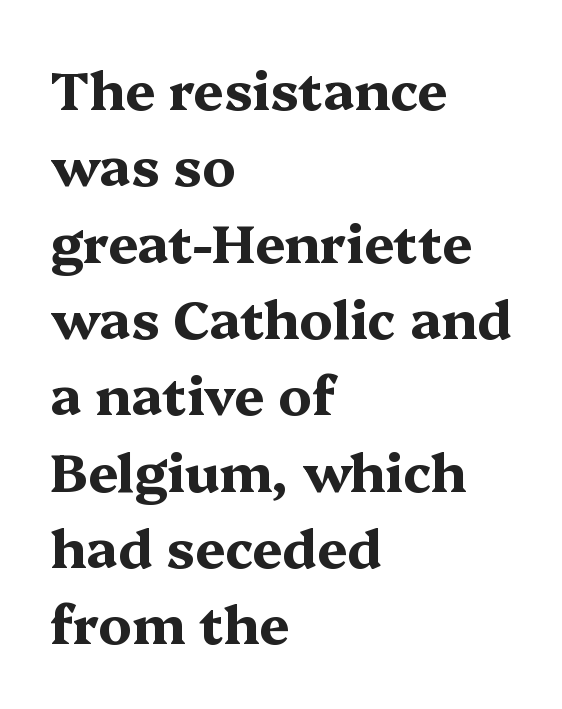
The image shows 53 px bold, wide serif type, upright; set left-aligned, normal line spacing (1.44x), normal letter spacing, not underlined; medium stroke contrast and a medium x-height.
